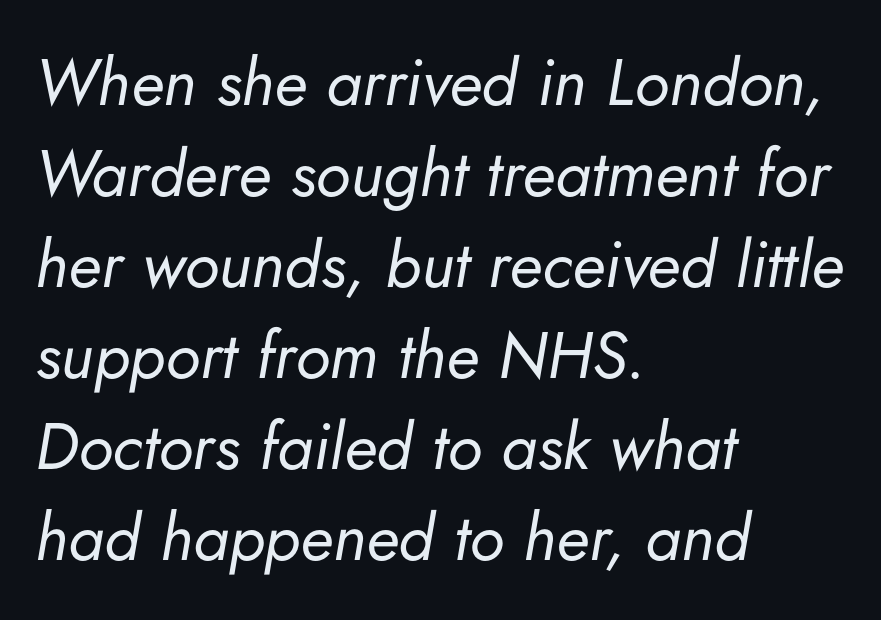
Q: Is the text bold? A: No.
Q: Is the text italic (slanted)? A: Yes, it leans right by about 5 degrees.
Q: Is the text underlined? A: No.
Q: How is the paragraph aligned? A: Left-aligned.
Q: Is the spacing between letters normal or unusually wide? A: Normal.
Q: Is the spacing between lines tight, normal or loose? A: Normal.
Q: Width (condensed, normal, or wide)? A: Normal.
Q: Stroke contrast? A: Low.
Q: x-height? A: Small.
Q: Monospaced? A: No.
